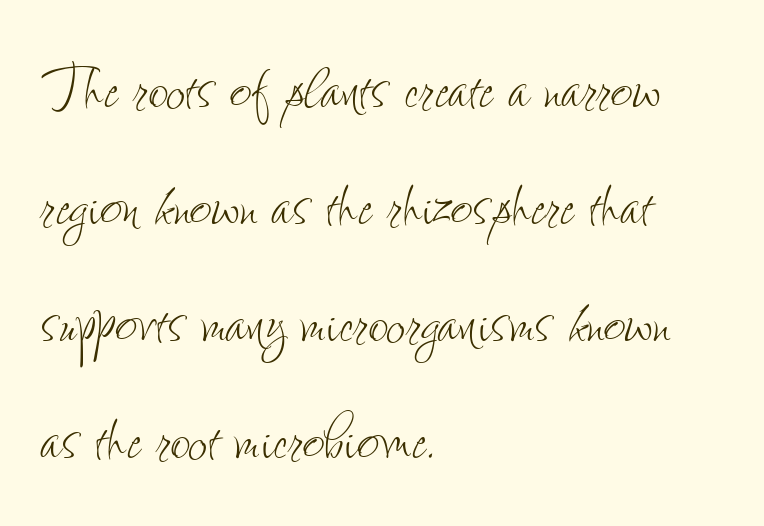
The image shows 77 px thin, condensed type; set left-aligned, normal line spacing (1.52x), normal letter spacing, not underlined; low stroke contrast and a small x-height.
